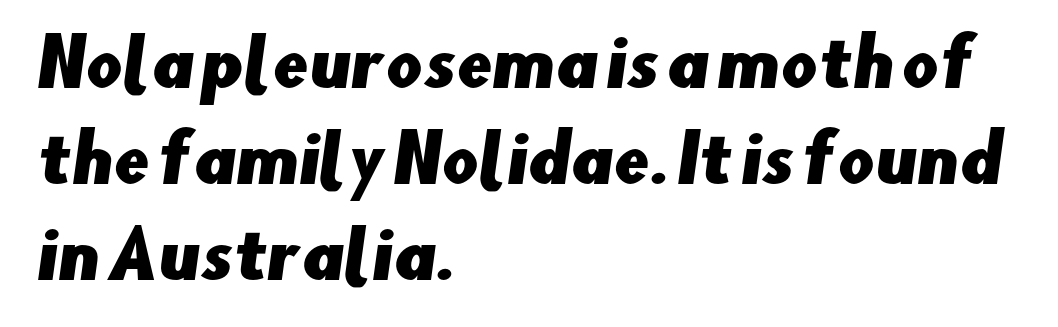
{"serif": "no", "width": "normal", "stroke_contrast": "low", "x_height": "small", "monospaced": "no", "underline": "no", "align": "left", "line_spacing": "normal", "line_spacing_ratio": 1.5, "letter_spacing": "normal", "letter_spacing_em": 0.0, "glyph_px": 64}
